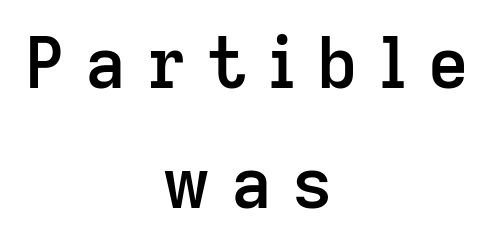
The image shows 70 px semibold sans-serif type, upright; set centered, line spacing 1.71x, unusually wide letter spacing (+0.29 em), not underlined; low stroke contrast and a medium x-height.
